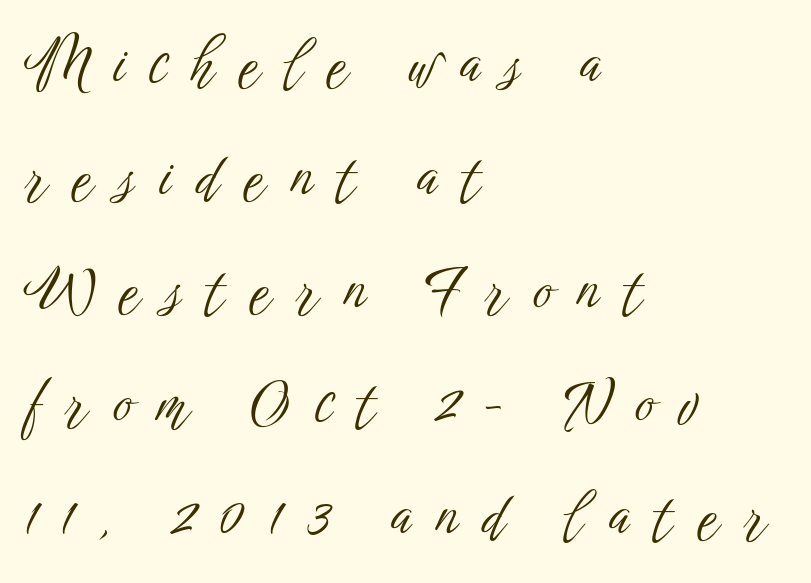
{"serif": "no", "bold": "no", "weight": "light", "width": "condensed", "stroke_contrast": "low", "x_height": "medium", "monospaced": "no", "underline": "no", "align": "left", "line_spacing": "loose", "line_spacing_ratio": 1.95, "letter_spacing": "wide", "letter_spacing_em": 0.43, "glyph_px": 58}
